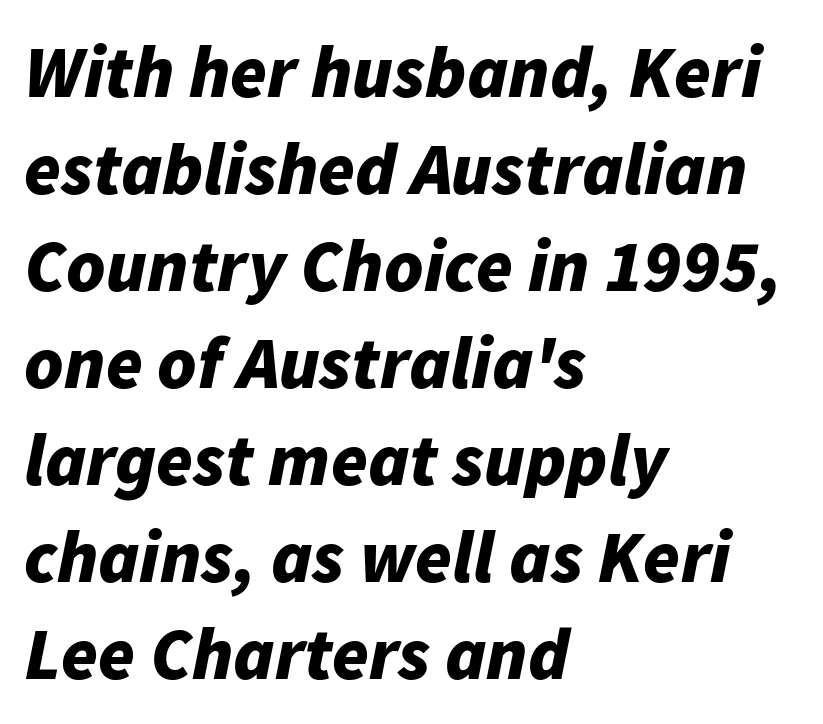
Nobody drew a line under any word here. The letters are bold, with thick, heavy strokes. Observe the ordinary spacing: letters are neighbours, not strangers. All the whitespace from short lines collects on the right. Is there much room between lines? A standard amount, neither cramped nor airy. The text carries the slant typical of an italic or oblique font.
